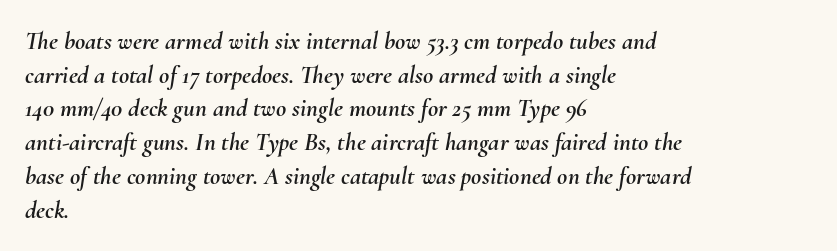
These lines keep a tight, regular rhythm from letter to letter. Horizontal bands of white between lines are of average thickness. The specimen reads as italic at a glance. This rendering uses left alignment, leaving the right contour irregular. The words here are not underlined.
